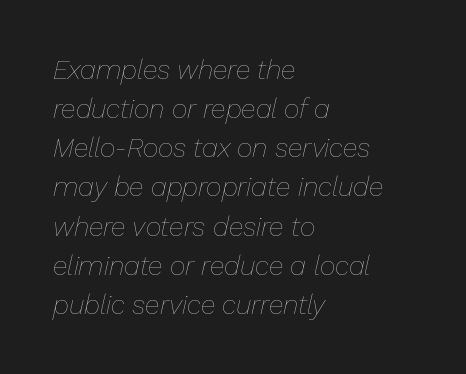
The image shows 27 px text type, italic (leaning right); set left-aligned, normal line spacing (1.45x), normal letter spacing, not underlined.
